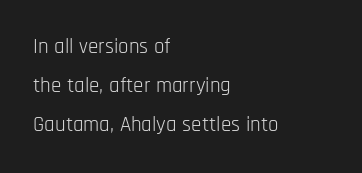
{"italic": "no", "bold": "no", "underline": "no", "align": "left", "line_spacing_ratio": 1.86, "letter_spacing": "normal", "letter_spacing_em": 0.0, "glyph_px": 21}
